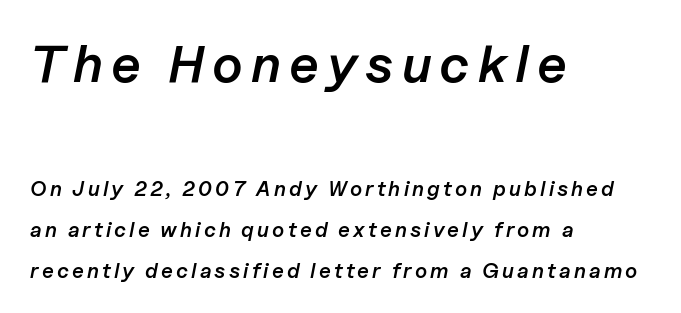
Regarding leading, the lines here are spaced well apart. The whole block is typeset with a tilt. Stems and bowls a touch heavier than normal — semibold. Clear beneath every line of the passage. Spacing verdict: proportional, widths tailored to each character. Larger block? The one above; the one below is distinctly smaller.
